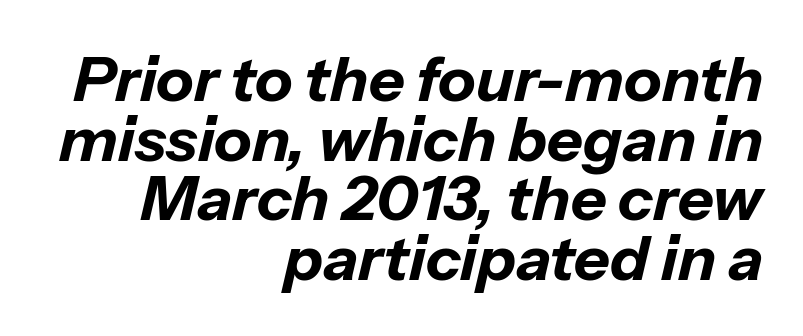
Lines of text with bare space underneath. This is heavy type, rendered in bold. Is the letter spacing exaggerated? No — it looks like the ordinary default. Character widths vary here, with narrow letters taking less room than wide ones. Layout note: lines flush right.
